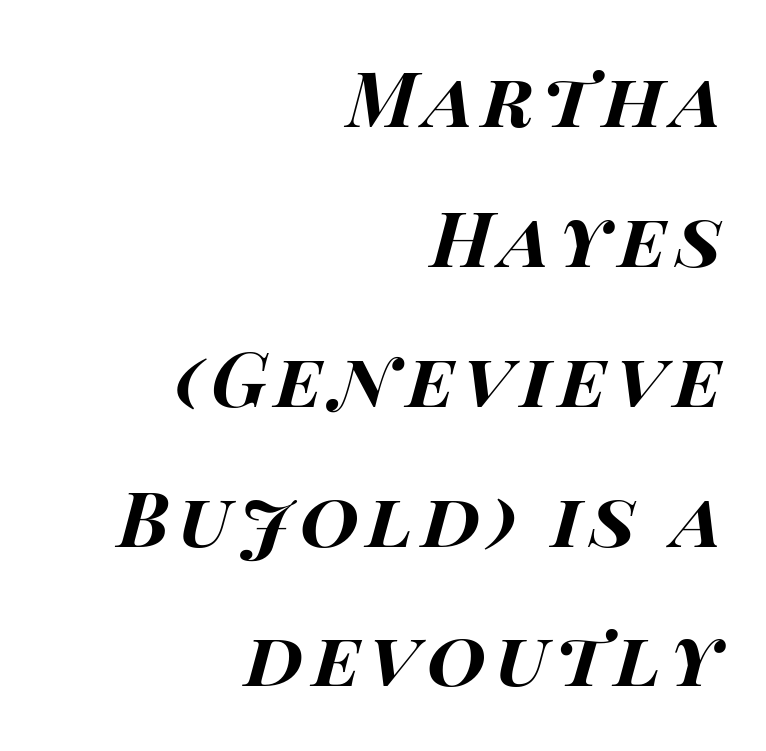
{"italic": "yes", "lean": "right", "slant_degrees": 14, "bold": "yes", "weight": "bold", "width": "wide", "stroke_contrast": "high", "x_height": "large", "monospaced": "no", "underline": "no", "align": "right", "line_spacing_ratio": 1.84, "glyph_px": 76}
